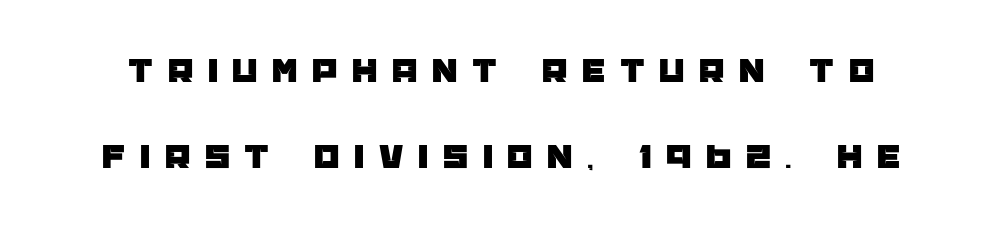
Q: Is the text italic (slanted)? A: No, it is upright.
Q: Is the typeface a serif or a sans-serif typeface? A: Sans-serif.
Q: Is the text underlined? A: No.
Q: Is the spacing between letters normal or unusually wide? A: Unusually wide.
Q: Is the spacing between lines tight, normal or loose? A: Loose.
Q: Width (condensed, normal, or wide)? A: Normal.
Q: Stroke contrast? A: Low.
Q: x-height? A: Large.
Q: Monospaced? A: No.
